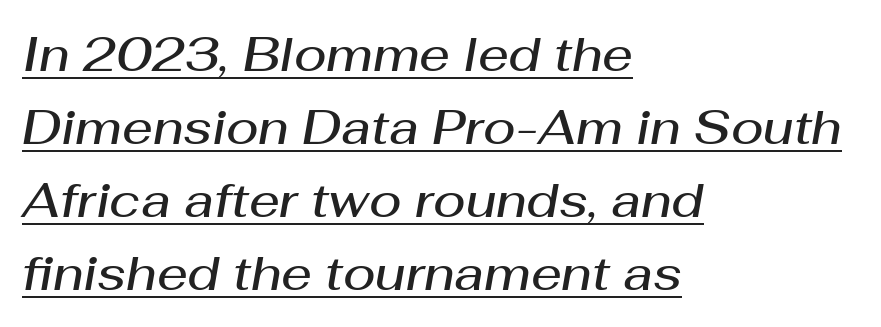
Q: Is the text bold? A: Semi-bold.
Q: Is the text italic (slanted)? A: Yes, it leans right by about 10 degrees.
Q: Is the text underlined? A: Yes.
Q: How is the paragraph aligned? A: Left-aligned.
Q: Is the spacing between letters normal or unusually wide? A: Normal.
Q: Is the spacing between lines tight, normal or loose? A: Normal.
Q: Width (condensed, normal, or wide)? A: Normal.
Q: Stroke contrast? A: Medium.
Q: x-height? A: Medium.
Q: Monospaced? A: No.
